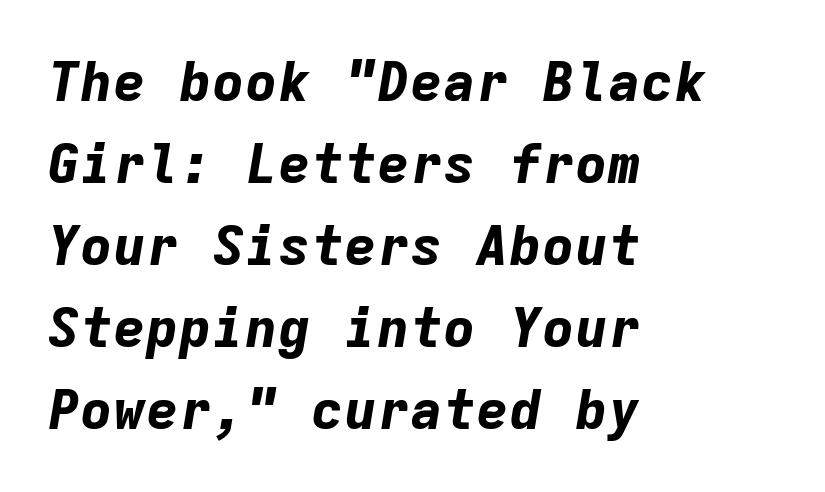
Q: Is the text bold? A: Yes.
Q: Is the text italic (slanted)? A: Yes, it leans right by about 9 degrees.
Q: Is the text underlined? A: No.
Q: How is the paragraph aligned? A: Left-aligned.
Q: Is the spacing between letters normal or unusually wide? A: Normal.
Q: Is the spacing between lines tight, normal or loose? A: Normal.
Q: Width (condensed, normal, or wide)? A: Normal.
Q: Stroke contrast? A: Low.
Q: x-height? A: Medium.
Q: Monospaced? A: Yes.
